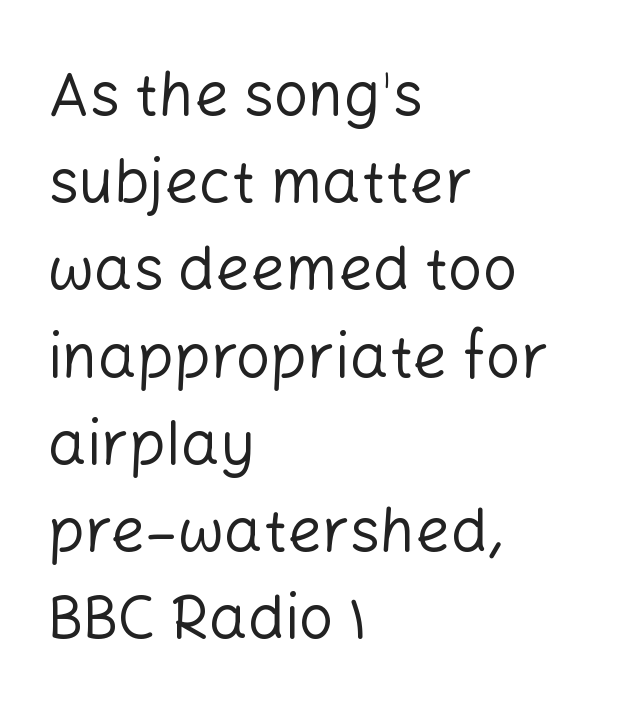
The image shows 61 px regular-weight sans-serif type, upright; set left-aligned, normal line spacing (1.43x), normal letter spacing, not underlined; low stroke contrast and a medium x-height.
